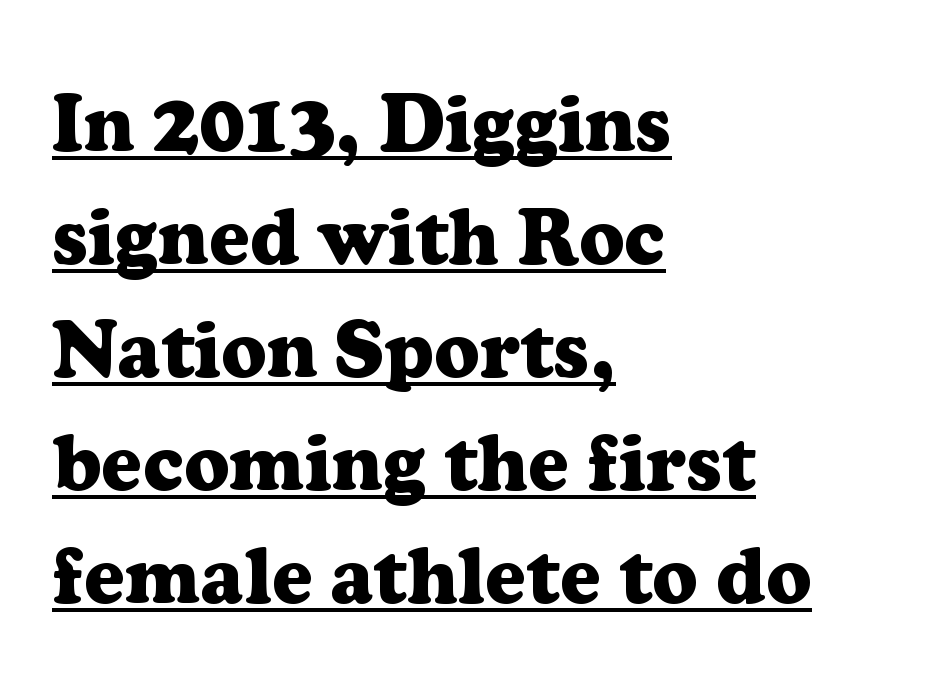
{"serif": "yes", "italic": "no", "bold": "yes", "weight": "heavy", "width": "normal", "stroke_contrast": "low", "x_height": "medium", "monospaced": "no", "underline": "yes", "align": "left", "line_spacing": "normal", "line_spacing_ratio": 1.43, "letter_spacing": "normal", "letter_spacing_em": 0.0, "glyph_px": 79}
